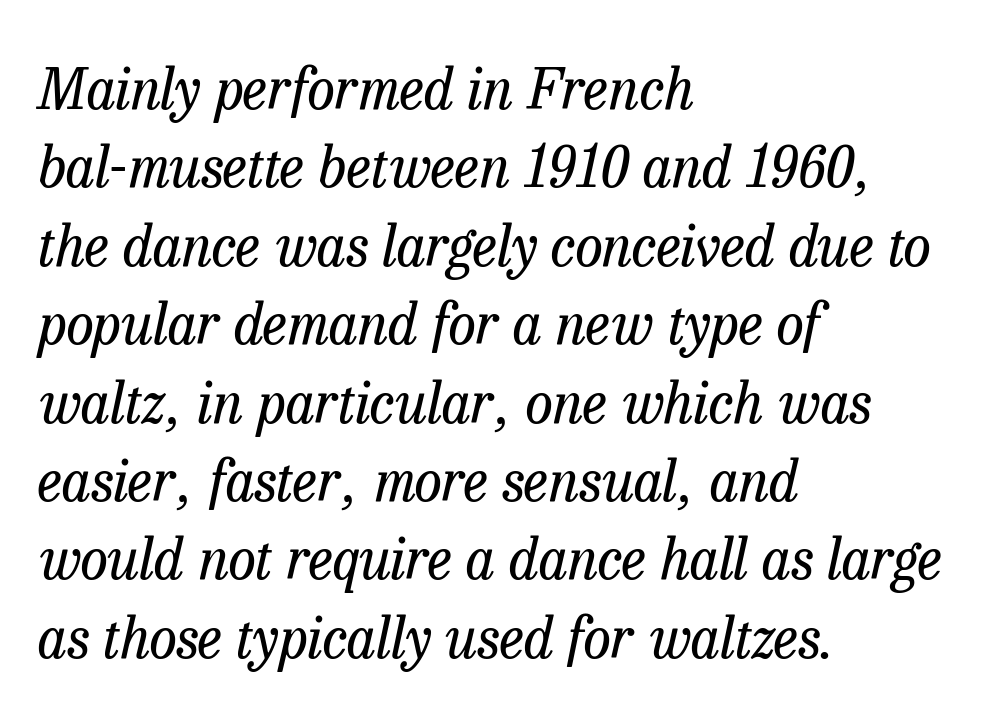
Q: Is the text bold? A: No.
Q: Is the text italic (slanted)? A: Yes, it leans right by about 13 degrees.
Q: Is the typeface a serif or a sans-serif typeface? A: Serif.
Q: Is the text underlined? A: No.
Q: How is the paragraph aligned? A: Left-aligned.
Q: Is the spacing between letters normal or unusually wide? A: Normal.
Q: Is the spacing between lines tight, normal or loose? A: Normal.
Q: Width (condensed, normal, or wide)? A: Normal.
Q: Stroke contrast? A: Low.
Q: x-height? A: Medium.
Q: Monospaced? A: No.
